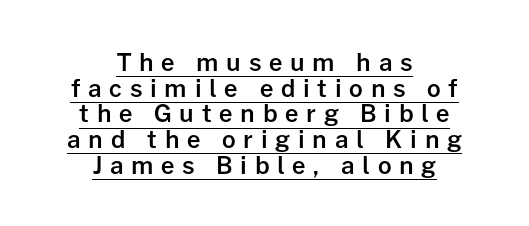
The image shows 24 px text type, upright; set centered, tight line spacing (1.07x), unusually wide letter spacing (+0.32 em), underlined.
